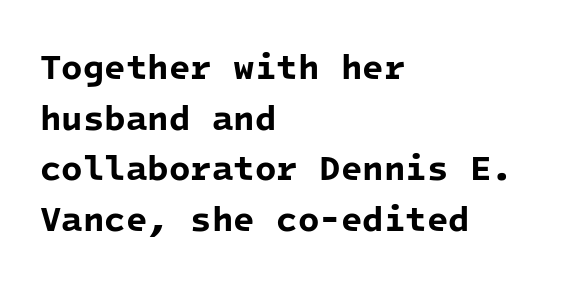
{"serif": "no", "bold": "yes", "weight": "bold", "width": "normal", "stroke_contrast": "low", "x_height": "medium", "monospaced": "yes", "underline": "no", "align": "left", "line_spacing": "normal", "line_spacing_ratio": 1.45, "letter_spacing": "normal", "letter_spacing_em": 0.0, "glyph_px": 35}
